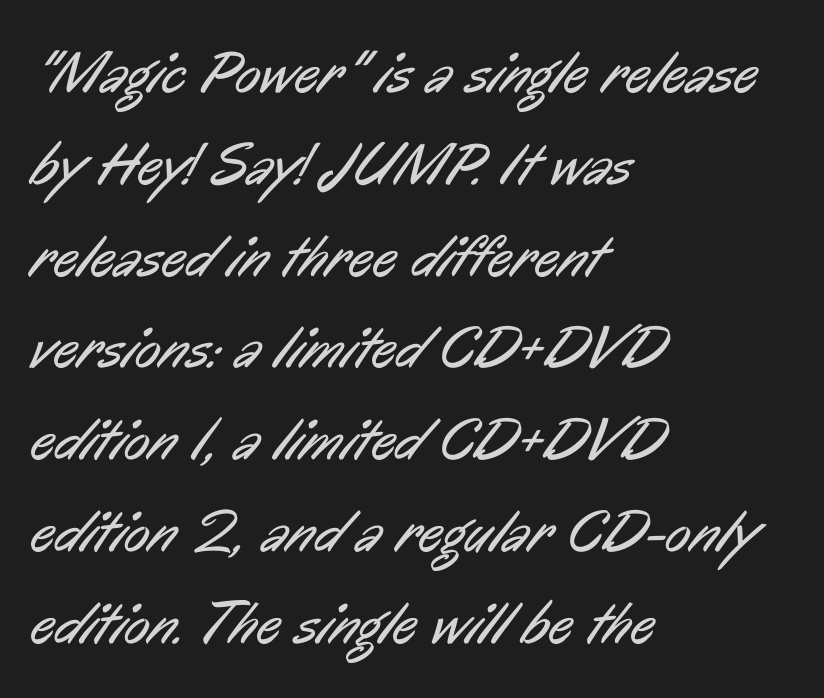
{"serif": "no", "bold": "no", "weight": "regular", "width": "condensed", "stroke_contrast": "low", "x_height": "medium", "monospaced": "no", "underline": "no", "align": "left", "line_spacing": "normal", "line_spacing_ratio": 1.53, "letter_spacing": "normal", "letter_spacing_em": 0.0, "glyph_px": 60}
